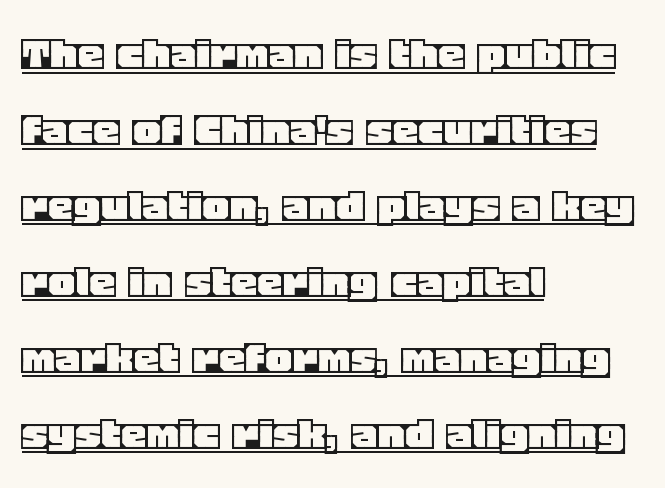
The image shows 52 px text type, upright; set left-aligned, normal line spacing (1.46x), normal letter spacing, underlined; a large x-height.
